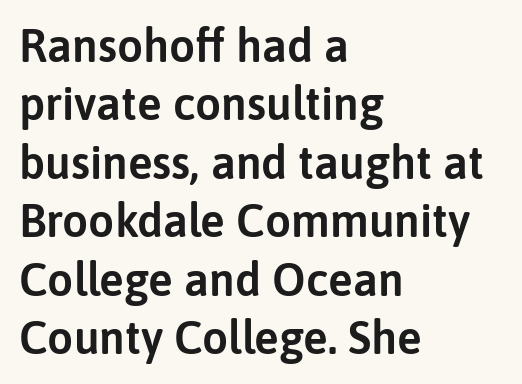
Q: Is the text italic (slanted)? A: No, it is upright.
Q: Is the typeface a serif or a sans-serif typeface? A: Sans-serif.
Q: Is the text underlined? A: No.
Q: How is the paragraph aligned? A: Left-aligned.
Q: Is the spacing between letters normal or unusually wide? A: Normal.
Q: Is the spacing between lines tight, normal or loose? A: Normal.
Q: Width (condensed, normal, or wide)? A: Normal.
Q: Stroke contrast? A: Low.
Q: x-height? A: Medium.
Q: Monospaced? A: No.
